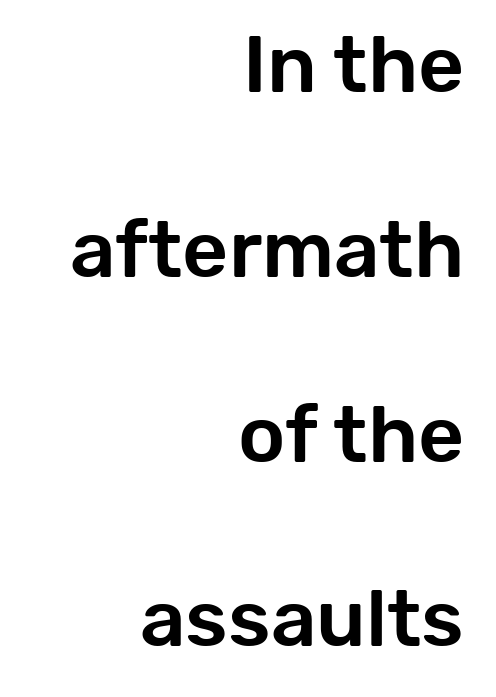
Q: Is the text italic (slanted)? A: No, it is upright.
Q: Is the typeface a serif or a sans-serif typeface? A: Sans-serif.
Q: Is the text underlined? A: No.
Q: How is the paragraph aligned? A: Right-aligned.
Q: Is the spacing between letters normal or unusually wide? A: Normal.
Q: Is the spacing between lines tight, normal or loose? A: Loose.
Q: Width (condensed, normal, or wide)? A: Normal.
Q: Stroke contrast? A: Low.
Q: x-height? A: Medium.
Q: Monospaced? A: No.
